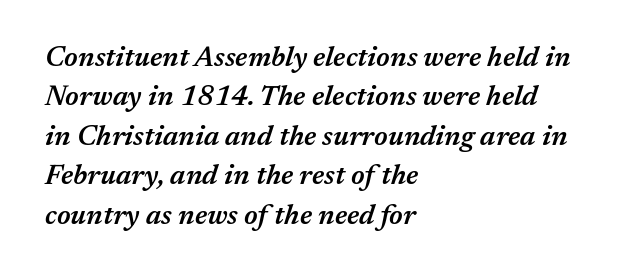
Is this a fixed-width face? No — the glyphs have proportional, varying widths. The typesetting leans somewhat heavy: a semibold. The block of text has a typical density, with ordinary space between rows. The axis of the letterforms is tilted away from vertical. In terms of letterspacing, this is plain default setting.
